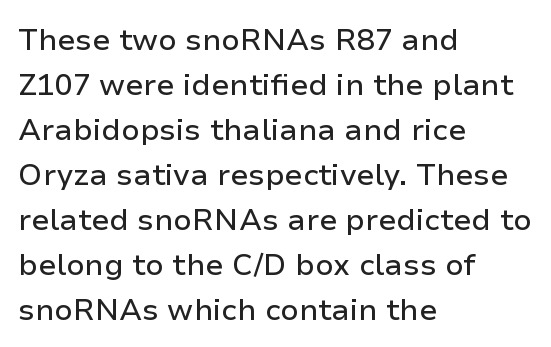
Q: Is the text italic (slanted)? A: No, it is upright.
Q: Is the typeface a serif or a sans-serif typeface? A: Sans-serif.
Q: Is the text underlined? A: No.
Q: How is the paragraph aligned? A: Left-aligned.
Q: Is the spacing between letters normal or unusually wide? A: Normal.
Q: Is the spacing between lines tight, normal or loose? A: Normal.
Q: Width (condensed, normal, or wide)? A: Normal.
Q: Stroke contrast? A: Low.
Q: x-height? A: Medium.
Q: Monospaced? A: No.
